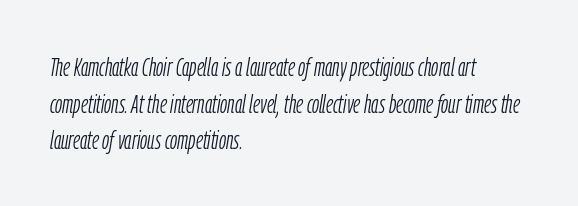
Notice how descenders clear the ascenders below comfortably — that's standard leading. The lettering tilts uniformly, giving the passage an italic look. Is the stroke heavy? The answer is a plain regular-or-lighter. Plain, unruled lines of type. How are the letters spaced? Ordinarily, with no added tracking. Teacher's note: observe the even left margin — that is flush-left alignment.
